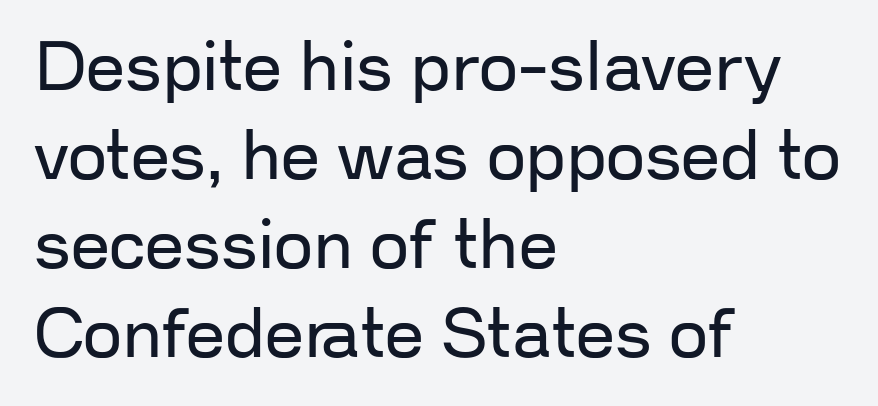
The image shows 69 px regular-weight sans-serif type, upright; set left-aligned, normal line spacing (1.29x), normal letter spacing, not underlined; low stroke contrast and a medium x-height.
